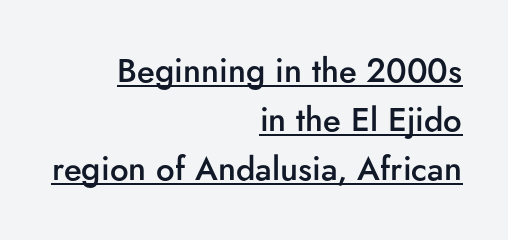
Q: Is the text bold? A: Semi-bold.
Q: Is the text italic (slanted)? A: No, it is upright.
Q: Is the typeface a serif or a sans-serif typeface? A: Sans-serif.
Q: Is the text underlined? A: Yes.
Q: How is the paragraph aligned? A: Right-aligned.
Q: Is the spacing between letters normal or unusually wide? A: Normal.
Q: Is the spacing between lines tight, normal or loose? A: Normal.
Q: Width (condensed, normal, or wide)? A: Normal.
Q: Stroke contrast? A: Low.
Q: x-height? A: Small.
Q: Monospaced? A: No.
